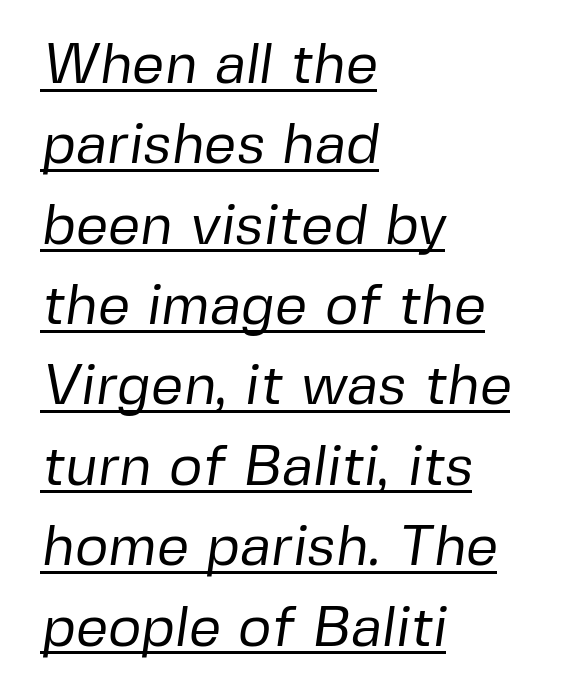
Q: Is the text bold? A: No.
Q: Is the typeface a serif or a sans-serif typeface? A: Sans-serif.
Q: Is the text underlined? A: Yes.
Q: How is the paragraph aligned? A: Left-aligned.
Q: Is the spacing between letters normal or unusually wide? A: Normal.
Q: Is the spacing between lines tight, normal or loose? A: Normal.
Q: Width (condensed, normal, or wide)? A: Normal.
Q: Stroke contrast? A: Low.
Q: x-height? A: Medium.
Q: Monospaced? A: No.
